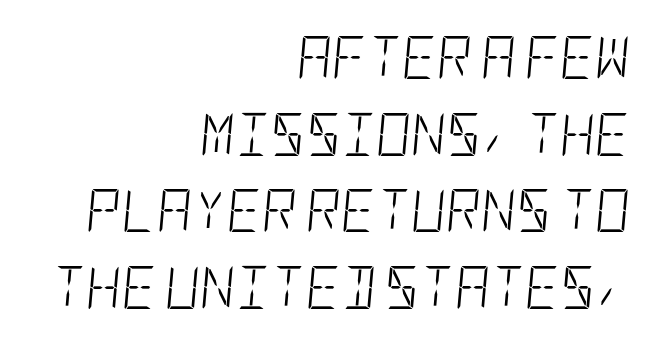
Q: Is the text bold? A: No.
Q: Is the text italic (slanted)? A: Yes, it leans right by about 5 degrees.
Q: Is the text underlined? A: No.
Q: How is the paragraph aligned? A: Right-aligned.
Q: Is the spacing between letters normal or unusually wide? A: Normal.
Q: Width (condensed, normal, or wide)? A: Condensed.
Q: Stroke contrast? A: Low.
Q: x-height? A: Large.
